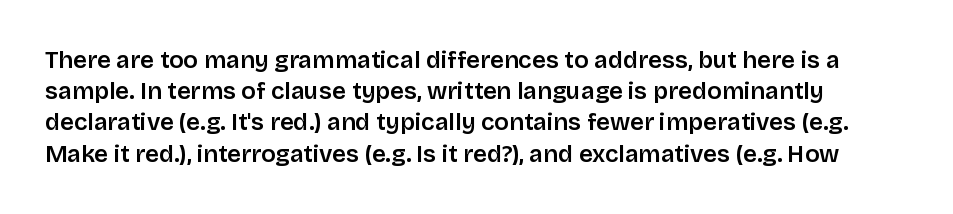
The image shows 24 px text type, upright; set normal line spacing (1.3x), normal letter spacing, not underlined.
